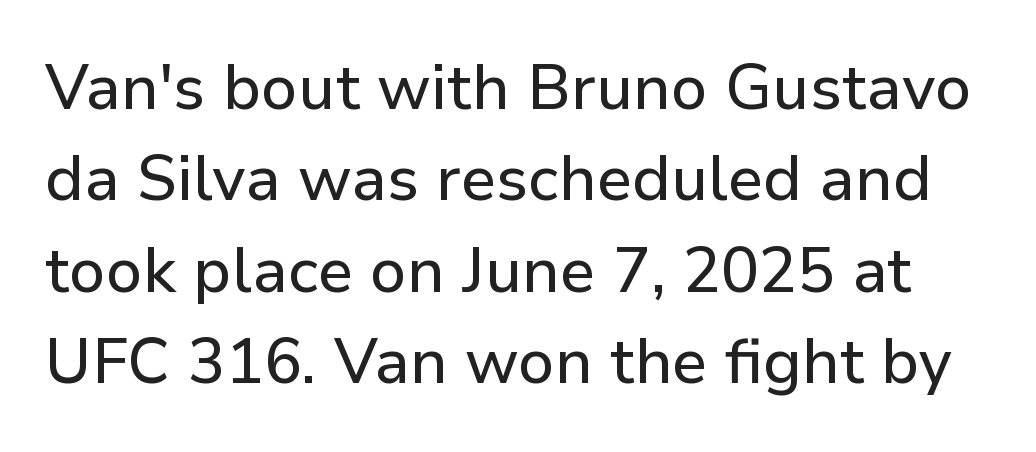
Q: Is the text italic (slanted)? A: No, it is upright.
Q: Is the typeface a serif or a sans-serif typeface? A: Sans-serif.
Q: Is the text underlined? A: No.
Q: Is the spacing between letters normal or unusually wide? A: Normal.
Q: Is the spacing between lines tight, normal or loose? A: Normal.
Q: Width (condensed, normal, or wide)? A: Normal.
Q: Stroke contrast? A: Low.
Q: x-height? A: Medium.
Q: Monospaced? A: No.
